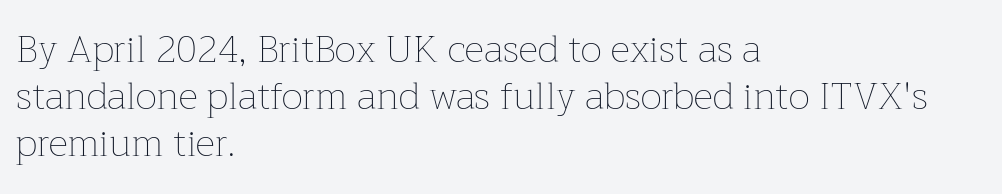
The letters look calm and open, with moderate or lighter stems. Varying glyph widths throughout — classic text-font behaviour. Here the glyphs are tracked normally, forming tight word shapes. The font's upright variant was chosen for this text.
